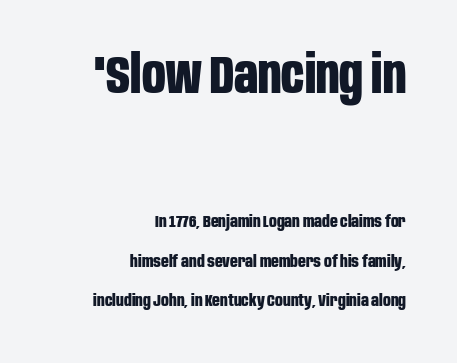
The image shows 52 px bold, condensed sans-serif type, upright; set right-aligned, loose line spacing (2.32x), normal letter spacing, not underlined; the first (top) block is 3.06x larger; low stroke contrast and a large x-height.
